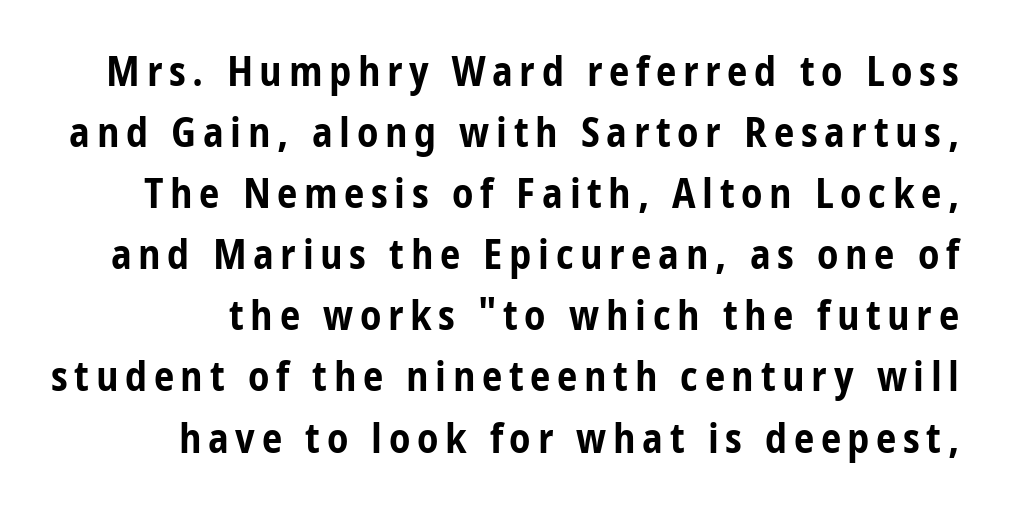
{"serif": "no", "italic": "no", "bold": "yes", "weight": "bold", "width": "condensed", "stroke_contrast": "low", "x_height": "medium", "monospaced": "no", "underline": "no", "line_spacing": "normal", "line_spacing_ratio": 1.49, "glyph_px": 41}
